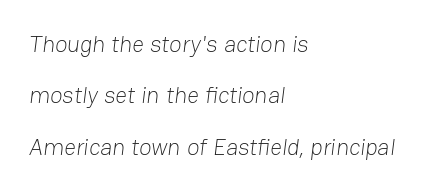
Q: Is the text bold? A: No.
Q: Is the text underlined? A: No.
Q: How is the paragraph aligned? A: Left-aligned.
Q: Is the spacing between letters normal or unusually wide? A: Normal.
Q: Is the spacing between lines tight, normal or loose? A: Loose.
